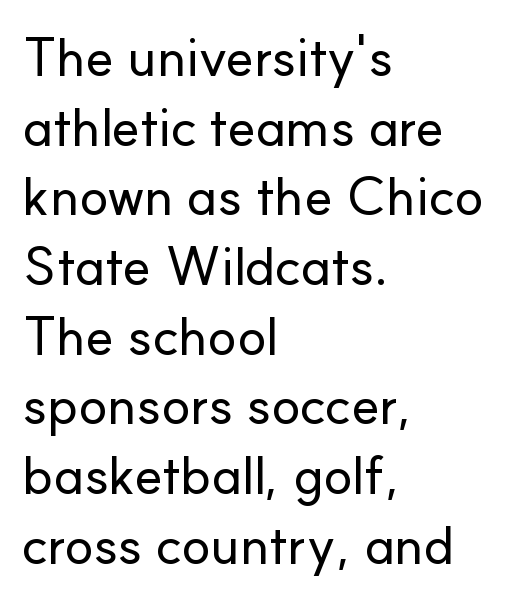
{"serif": "no", "italic": "no", "width": "normal", "stroke_contrast": "low", "x_height": "small", "monospaced": "no", "underline": "no", "align": "left", "line_spacing": "normal", "line_spacing_ratio": 1.29, "letter_spacing": "normal", "letter_spacing_em": 0.0, "glyph_px": 54}
